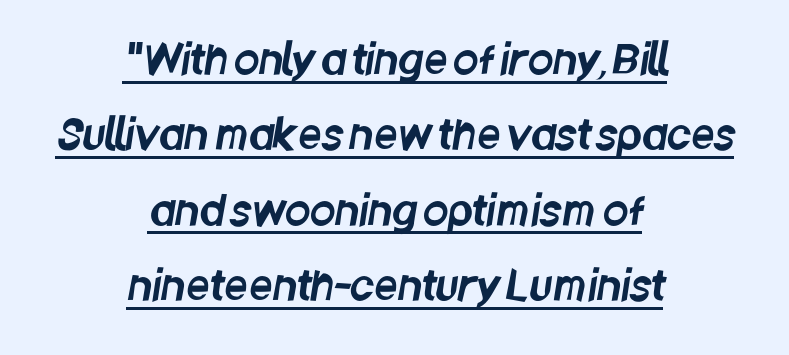
The image shows 41 px condensed sans-serif type; set centered, line spacing 1.84x, normal letter spacing, underlined; low stroke contrast and a large x-height.
